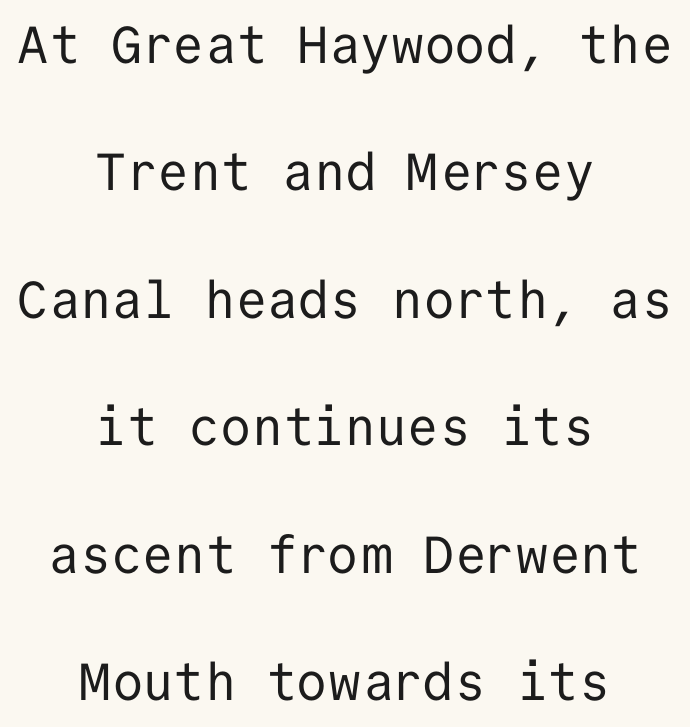
Q: Is the text bold? A: No.
Q: Is the text italic (slanted)? A: No, it is upright.
Q: Is the typeface a serif or a sans-serif typeface? A: Sans-serif.
Q: Is the text underlined? A: No.
Q: How is the paragraph aligned? A: Centered.
Q: Is the spacing between letters normal or unusually wide? A: Normal.
Q: Is the spacing between lines tight, normal or loose? A: Loose.
Q: Width (condensed, normal, or wide)? A: Normal.
Q: Stroke contrast? A: Low.
Q: x-height? A: Medium.
Q: Monospaced? A: Yes.
